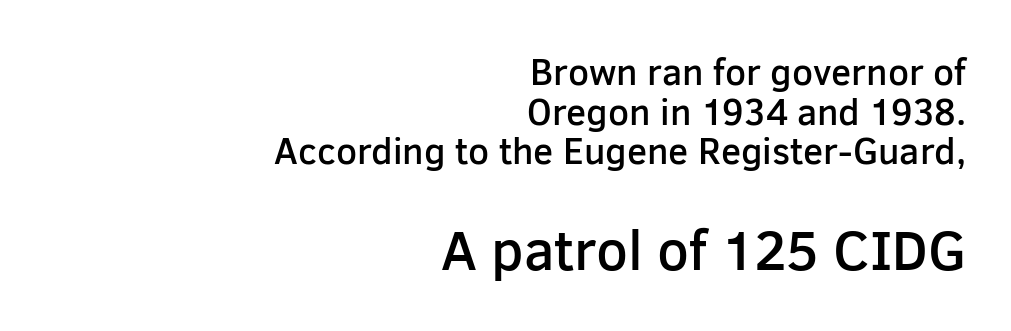
Tracking value appears to be zero — textbook default spacing. A typesetter would call this proportional, since set widths differ per character. Caption: multi-line text, flush right, ragged left. Stroke terminals: plain, sans-serif. Heft: intermediate — a semibold. The block sitting lower on the canvas is the one with enlarged characters.
